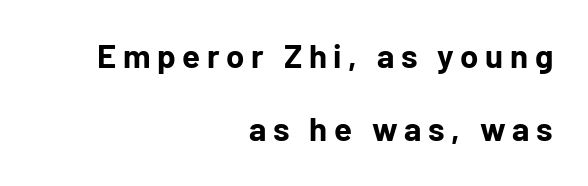
Q: Is the text bold? A: Yes.
Q: Is the text italic (slanted)? A: No, it is upright.
Q: Is the typeface a serif or a sans-serif typeface? A: Sans-serif.
Q: Is the text underlined? A: No.
Q: How is the paragraph aligned? A: Right-aligned.
Q: Is the spacing between letters normal or unusually wide? A: Unusually wide.
Q: Is the spacing between lines tight, normal or loose? A: Loose.
Q: Width (condensed, normal, or wide)? A: Normal.
Q: Stroke contrast? A: Low.
Q: x-height? A: Medium.
Q: Monospaced? A: No.
